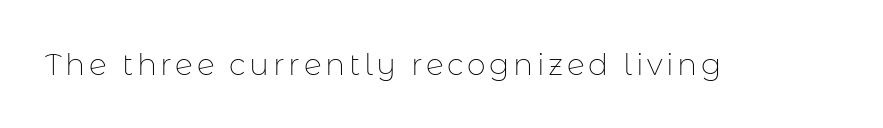
Q: Is the text bold? A: No.
Q: Is the text italic (slanted)? A: No, it is upright.
Q: Is the typeface a serif or a sans-serif typeface? A: Sans-serif.
Q: Is the text underlined? A: No.
Q: Width (condensed, normal, or wide)? A: Normal.
Q: Stroke contrast? A: Low.
Q: x-height? A: Medium.
Q: Monospaced? A: No.
